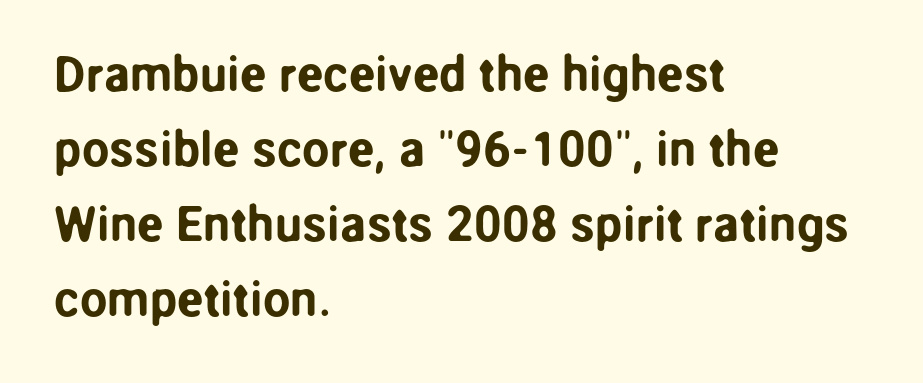
Q: Is the text italic (slanted)? A: No, it is upright.
Q: Is the typeface a serif or a sans-serif typeface? A: Sans-serif.
Q: Is the text underlined? A: No.
Q: How is the paragraph aligned? A: Left-aligned.
Q: Is the spacing between letters normal or unusually wide? A: Normal.
Q: Is the spacing between lines tight, normal or loose? A: Normal.
Q: Width (condensed, normal, or wide)? A: Normal.
Q: Stroke contrast? A: Low.
Q: x-height? A: Medium.
Q: Monospaced? A: No.
